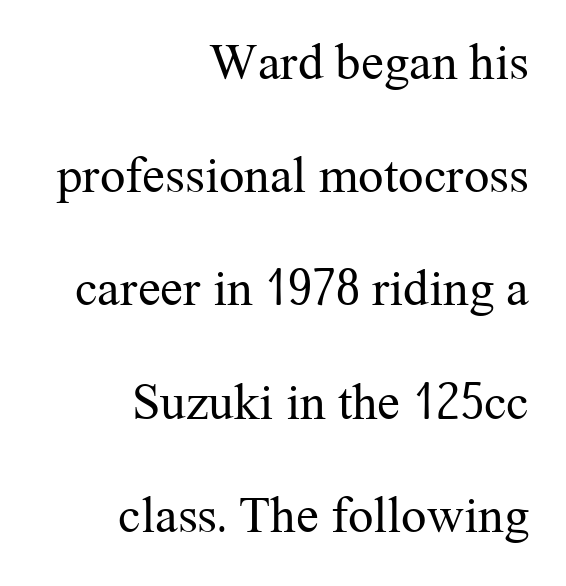
{"serif": "yes", "italic": "no", "bold": "no", "weight": "regular", "width": "normal", "stroke_contrast": "medium", "x_height": "medium", "monospaced": "no", "underline": "no", "align": "right", "line_spacing": "loose", "line_spacing_ratio": 2.22, "letter_spacing": "normal", "letter_spacing_em": 0.0, "glyph_px": 51}
